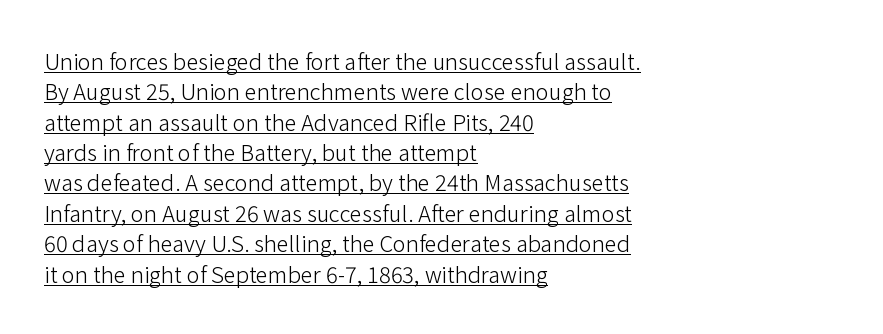
Q: Is the text bold? A: No.
Q: Is the text italic (slanted)? A: No, it is upright.
Q: Is the text underlined? A: Yes.
Q: How is the paragraph aligned? A: Left-aligned.
Q: Is the spacing between letters normal or unusually wide? A: Normal.
Q: Is the spacing between lines tight, normal or loose? A: Normal.
